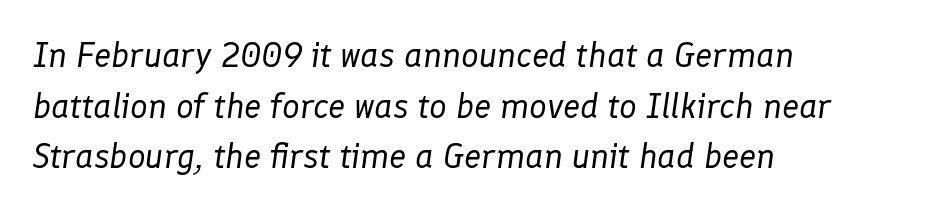
Q: Is the text bold? A: No.
Q: Is the text italic (slanted)? A: Yes, it leans right by about 8 degrees.
Q: Is the text underlined? A: No.
Q: How is the paragraph aligned? A: Left-aligned.
Q: Is the spacing between letters normal or unusually wide? A: Normal.
Q: Is the spacing between lines tight, normal or loose? A: Normal.
Q: Width (condensed, normal, or wide)? A: Normal.
Q: Stroke contrast? A: Low.
Q: x-height? A: Medium.
Q: Monospaced? A: No.
